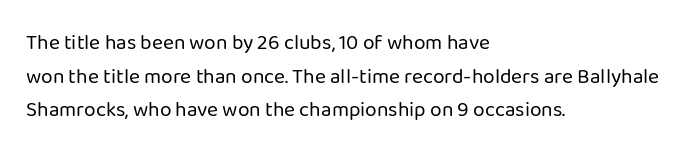
The image shows 21 px text type, upright; set left-aligned, normal line spacing (1.6x), normal letter spacing, not underlined.
